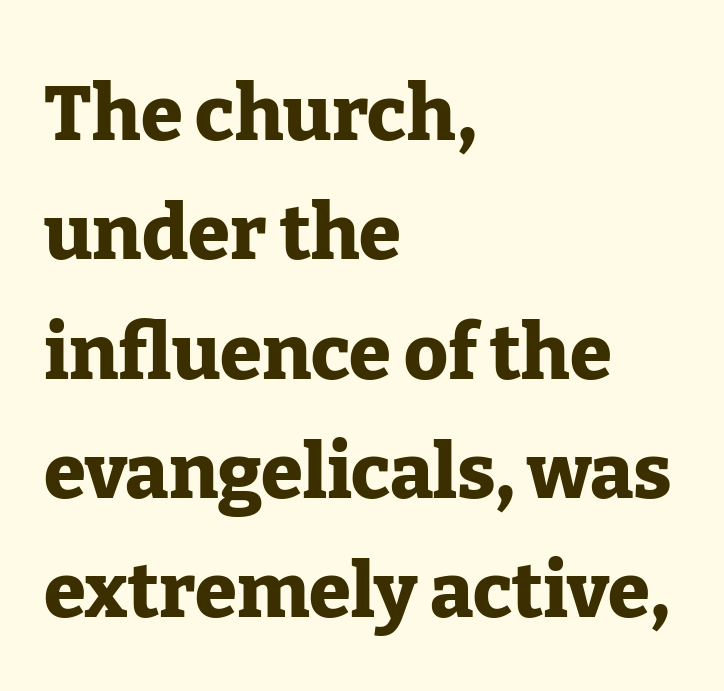
The passage shown has conventional tracking throughout. The baseline area is clear. Think of a printed novel: that variable character pitch is what you see here. On the weight axis this lands at bold, roughly 700. Yep, those are serifs on the letters. These lines sit exactly where default settings would place them.
